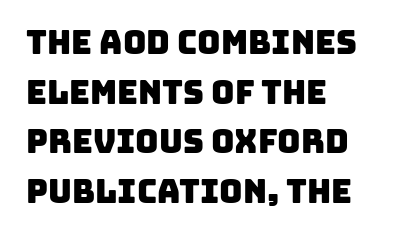
Q: Is the typeface a serif or a sans-serif typeface? A: Sans-serif.
Q: Is the text underlined? A: No.
Q: How is the paragraph aligned? A: Left-aligned.
Q: Is the spacing between letters normal or unusually wide? A: Normal.
Q: Is the spacing between lines tight, normal or loose? A: Normal.
Q: Width (condensed, normal, or wide)? A: Normal.
Q: Stroke contrast? A: Low.
Q: x-height? A: Large.
Q: Monospaced? A: No.
